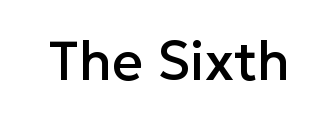
Q: Is the text italic (slanted)? A: No, it is upright.
Q: Is the typeface a serif or a sans-serif typeface? A: Sans-serif.
Q: Is the text underlined? A: No.
Q: Is the spacing between letters normal or unusually wide? A: Normal.
Q: Width (condensed, normal, or wide)? A: Normal.
Q: Stroke contrast? A: Low.
Q: x-height? A: Medium.
Q: Monospaced? A: No.
